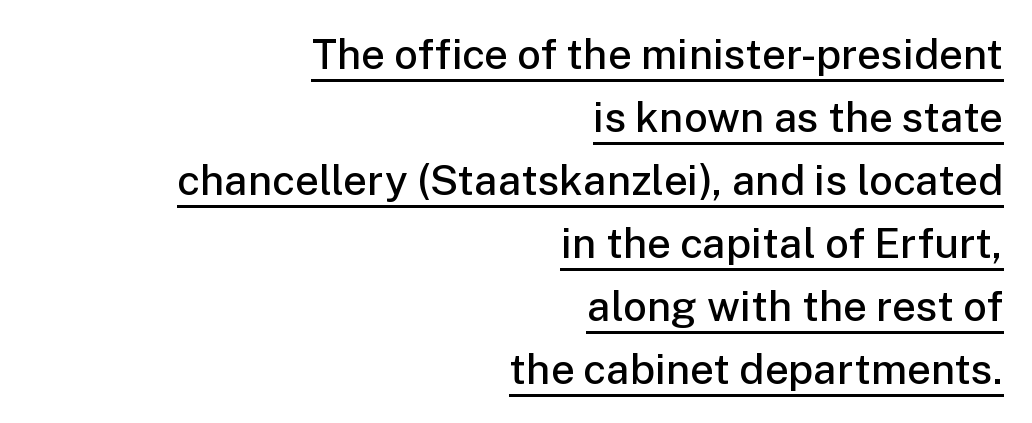
Q: Is the text bold? A: Semi-bold.
Q: Is the text italic (slanted)? A: No, it is upright.
Q: Is the typeface a serif or a sans-serif typeface? A: Sans-serif.
Q: Is the text underlined? A: Yes.
Q: How is the paragraph aligned? A: Right-aligned.
Q: Is the spacing between letters normal or unusually wide? A: Normal.
Q: Is the spacing between lines tight, normal or loose? A: Normal.
Q: Width (condensed, normal, or wide)? A: Normal.
Q: Stroke contrast? A: Low.
Q: x-height? A: Medium.
Q: Monospaced? A: No.
